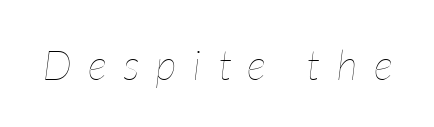
Italic: yes, the glyphs are oblique. The words here are not underlined. The typeface has the unassuming heft of standard copy or less. Caption: expanded tracking, letters set apart. Think of a printed novel: that variable character pitch is what you see here.
